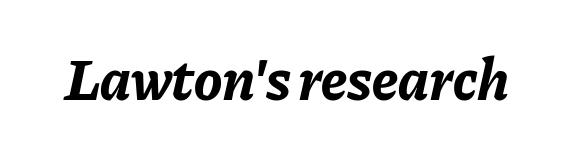
Q: Is the text bold? A: Yes.
Q: Is the text italic (slanted)? A: Yes, it leans right by about 11 degrees.
Q: Is the text underlined? A: No.
Q: Is the spacing between letters normal or unusually wide? A: Normal.
Q: Width (condensed, normal, or wide)? A: Normal.
Q: Stroke contrast? A: Low.
Q: x-height? A: Medium.
Q: Monospaced? A: No.
